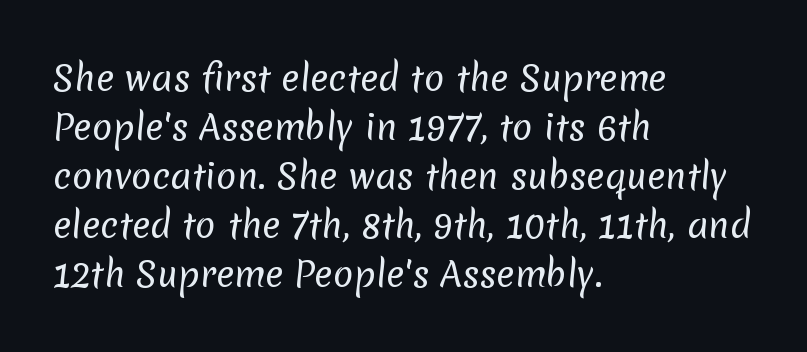
Typeset ragged right — the left edge is the straight one. Counters stay open thanks to moderate or lighter strokes. Unmarked baselines from the first word to the last. Short note: letters normally spaced. Regarding leading, the lines here are spaced in the standard way.
